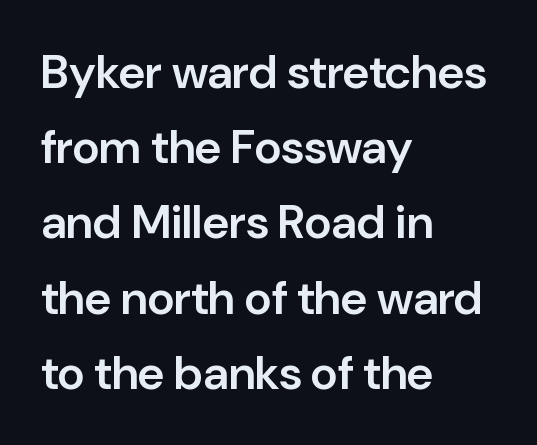
{"serif": "no", "italic": "no", "bold": "semi", "weight": "semibold", "width": "normal", "stroke_contrast": "low", "x_height": "medium", "monospaced": "no", "underline": "no", "align": "left", "line_spacing": "normal", "line_spacing_ratio": 1.6, "letter_spacing": "normal", "letter_spacing_em": 0.0, "glyph_px": 47}
